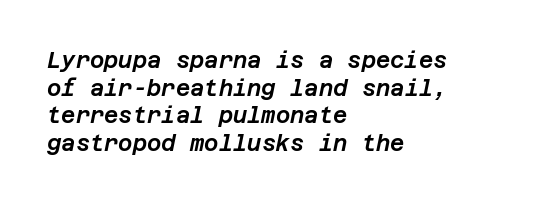
{"italic": "yes", "lean": "right", "slant_degrees": 12, "underline": "no", "align": "left", "line_spacing": "normal", "line_spacing_ratio": 1.26, "letter_spacing": "normal", "letter_spacing_em": 0.0, "glyph_px": 22}
